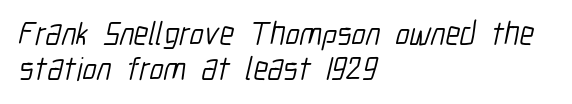
Q: Is the text bold? A: No.
Q: Is the typeface a serif or a sans-serif typeface? A: Sans-serif.
Q: Is the text underlined? A: No.
Q: How is the paragraph aligned? A: Left-aligned.
Q: Is the spacing between letters normal or unusually wide? A: Normal.
Q: Is the spacing between lines tight, normal or loose? A: Tight.
Q: Width (condensed, normal, or wide)? A: Condensed.
Q: Stroke contrast? A: Low.
Q: x-height? A: Medium.
Q: Monospaced? A: No.
